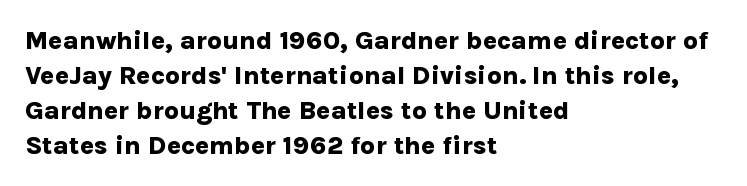
{"italic": "no", "bold": "yes", "underline": "no", "align": "left", "line_spacing": "normal", "line_spacing_ratio": 1.34, "letter_spacing": "normal", "letter_spacing_em": 0.0, "glyph_px": 26}
